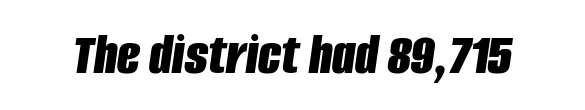
The image shows 60 px bold, condensed type, italic (leaning right); set normal letter spacing, not underlined; low stroke contrast and a large x-height.
